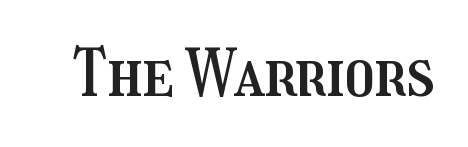
Each letter keeps its own natural width here, so spacing adapts to shape. The tracking reads as untouched default to a designer's eye. Rule under the text: the space is simply empty. It's the straight-up-and-down kind of type.
